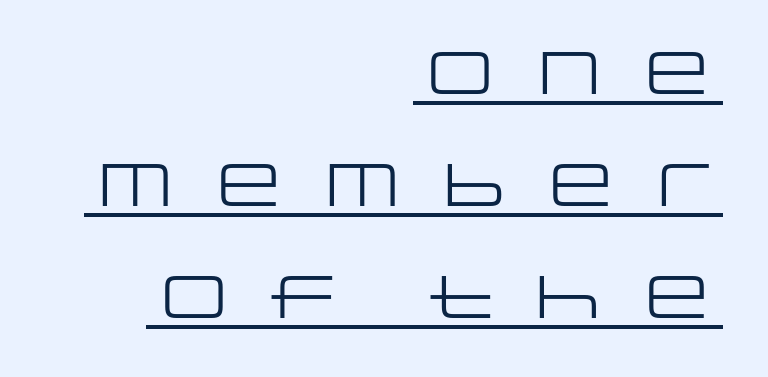
Q: Is the text bold? A: No.
Q: Is the text italic (slanted)? A: No, it is upright.
Q: Is the typeface a serif or a sans-serif typeface? A: Sans-serif.
Q: Is the text underlined? A: Yes.
Q: How is the paragraph aligned? A: Right-aligned.
Q: Is the spacing between letters normal or unusually wide? A: Unusually wide.
Q: Width (condensed, normal, or wide)? A: Wide.
Q: Stroke contrast? A: Low.
Q: x-height? A: Large.
Q: Monospaced? A: No.
